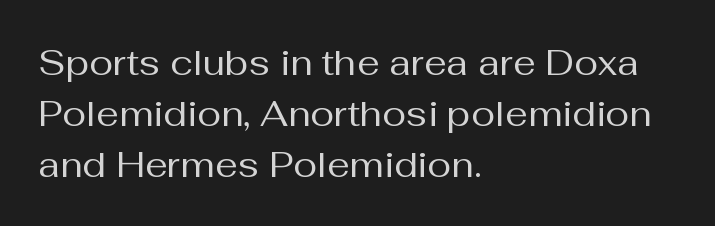
I'd call this a sans setting — the letters go barefoot. No extra tracking has been applied to these lines. The gap between lines stays unmarked. Is there much room between lines? A standard amount, neither cramped nor airy.
